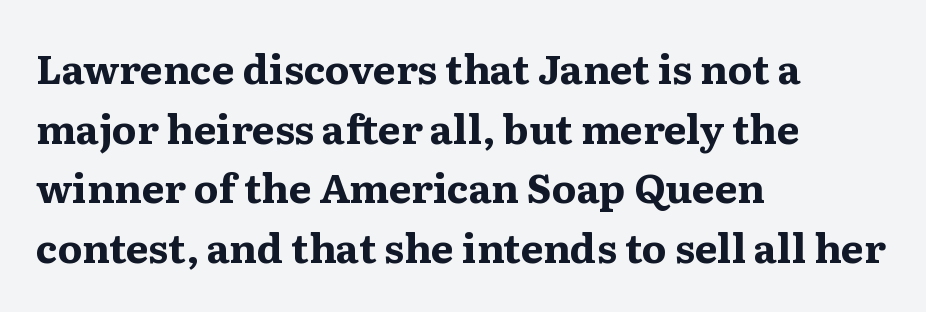
{"serif": "yes", "italic": "no", "bold": "yes", "weight": "bold", "width": "wide", "stroke_contrast": "medium", "x_height": "medium", "monospaced": "no", "underline": "no", "align": "left", "line_spacing": "normal", "line_spacing_ratio": 1.49, "letter_spacing": "normal", "letter_spacing_em": 0.0, "glyph_px": 40}
